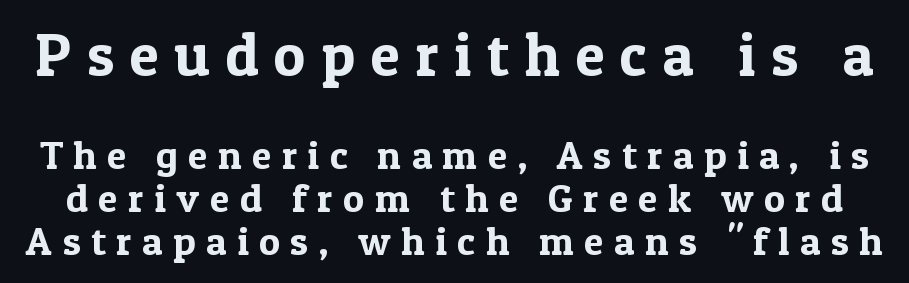
Q: Is the text italic (slanted)? A: No, it is upright.
Q: Is the typeface a serif or a sans-serif typeface? A: Serif.
Q: Is the text underlined? A: No.
Q: Is the spacing between letters normal or unusually wide? A: Unusually wide.
Q: Is the spacing between lines tight, normal or loose? A: Tight.
Q: Which block of text is set in a larger size, the first (top) or the second (bottom)? A: The first (top) one.
Q: Width (condensed, normal, or wide)? A: Normal.
Q: x-height? A: Medium.
Q: Monospaced? A: No.
